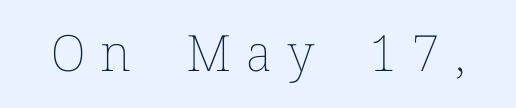
These lines are rendered in a variable-pitch font. Glance below the letters and you will spot only blank space. Summary of weight: not heavy and not bold. Words appear elongated and porous because spacing is wide. Italic: no, the glyphs are upright roman.
